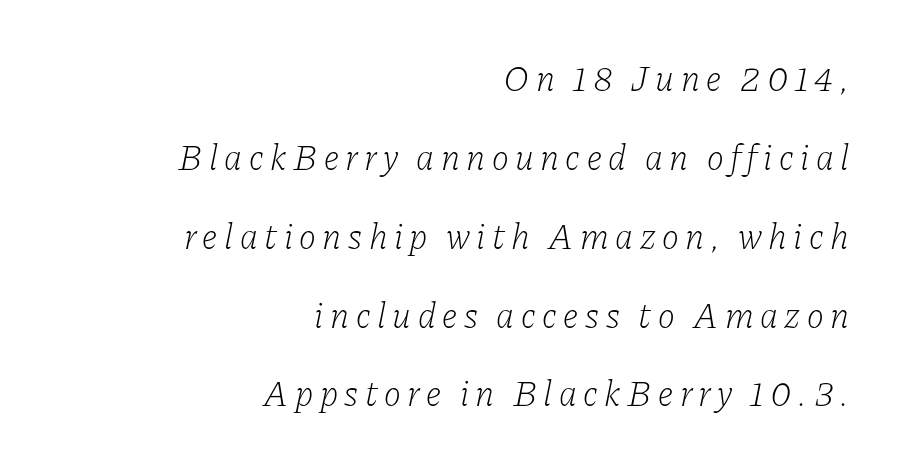
The image shows 36 px light serif type, italic (leaning right); set right-aligned, loose line spacing (2.19x), not underlined; low stroke contrast and a medium x-height.
